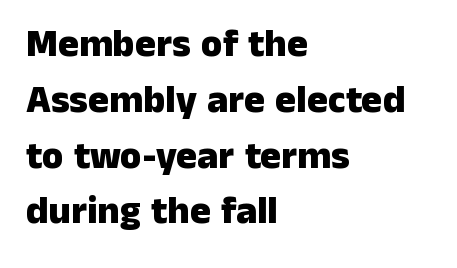
{"serif": "no", "italic": "no", "bold": "yes", "weight": "heavy", "width": "normal", "stroke_contrast": "low", "x_height": "medium", "monospaced": "no", "underline": "no", "align": "left", "line_spacing": "normal", "line_spacing_ratio": 1.43, "letter_spacing": "normal", "letter_spacing_em": 0.0, "glyph_px": 39}
